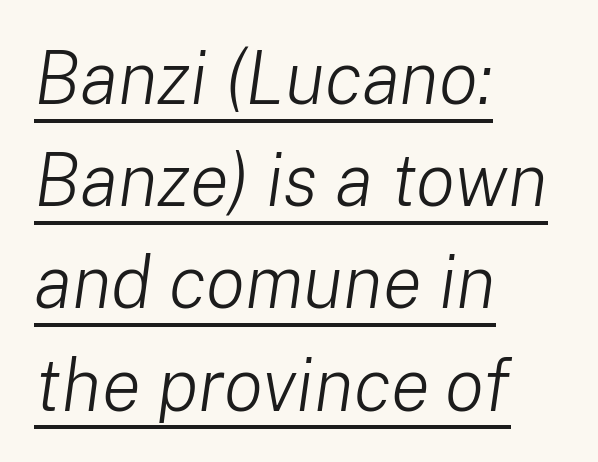
The image shows 73 px light type, italic (leaning right); set left-aligned, normal line spacing (1.4x), normal letter spacing, underlined; low stroke contrast and a medium x-height.
